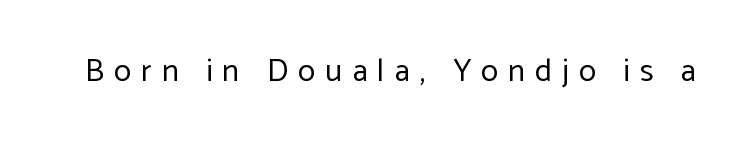
The tracking reads as deliberately expanded to a designer's eye. The words here are not underlined. Examine the stroke ends and you'll find no serifs. Rendered with straight, roman letterforms.
